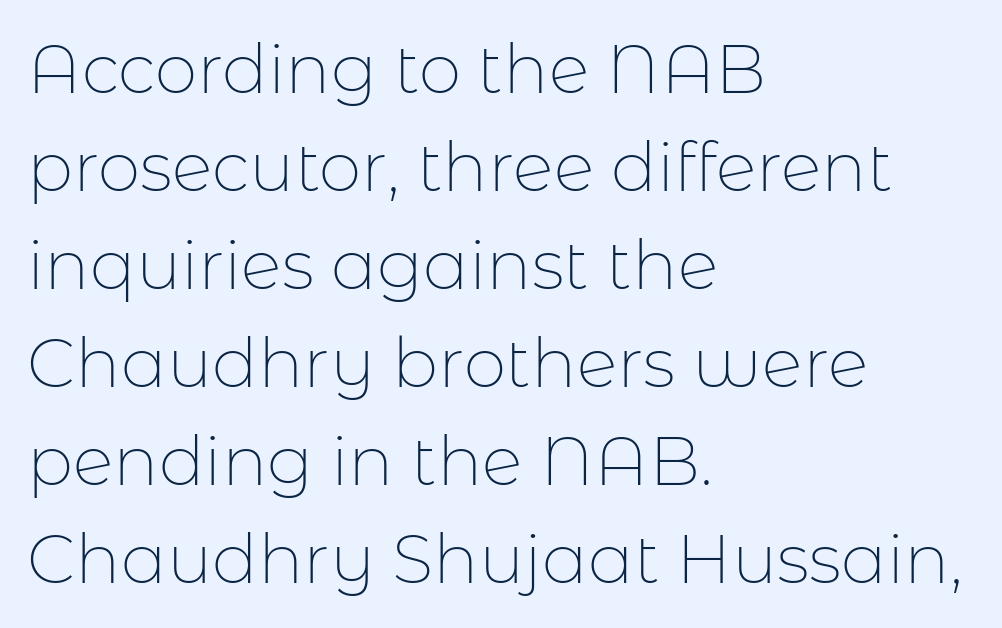
{"serif": "no", "italic": "no", "bold": "no", "weight": "thin", "width": "normal", "stroke_contrast": "low", "x_height": "medium", "monospaced": "no", "underline": "no", "align": "left", "line_spacing": "normal", "line_spacing_ratio": 1.44, "letter_spacing": "normal", "letter_spacing_em": 0.0, "glyph_px": 68}
